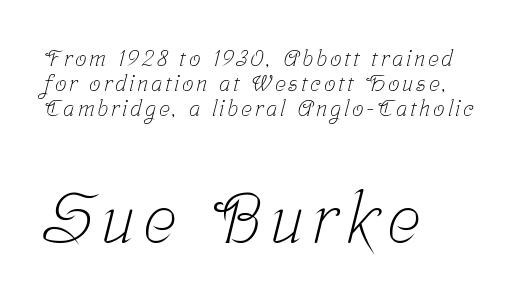
Q: Is the text bold? A: No.
Q: Is the typeface a serif or a sans-serif typeface? A: Serif.
Q: Is the text underlined? A: No.
Q: How is the paragraph aligned? A: Left-aligned.
Q: Is the spacing between lines tight, normal or loose? A: Tight.
Q: Which block of text is set in a larger size, the first (top) or the second (bottom)? A: The second (bottom) one.
Q: Width (condensed, normal, or wide)? A: Condensed.
Q: Stroke contrast? A: Low.
Q: x-height? A: Medium.
Q: Monospaced? A: No.
